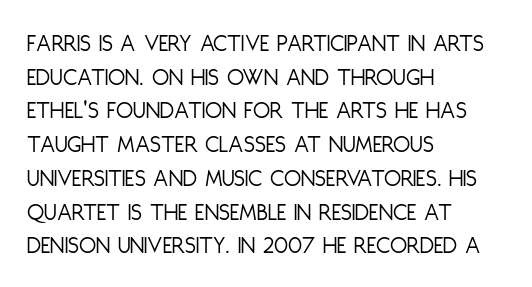
The image shows 25 px text type, upright; set left-aligned, normal line spacing (1.35x), normal letter spacing, not underlined.
